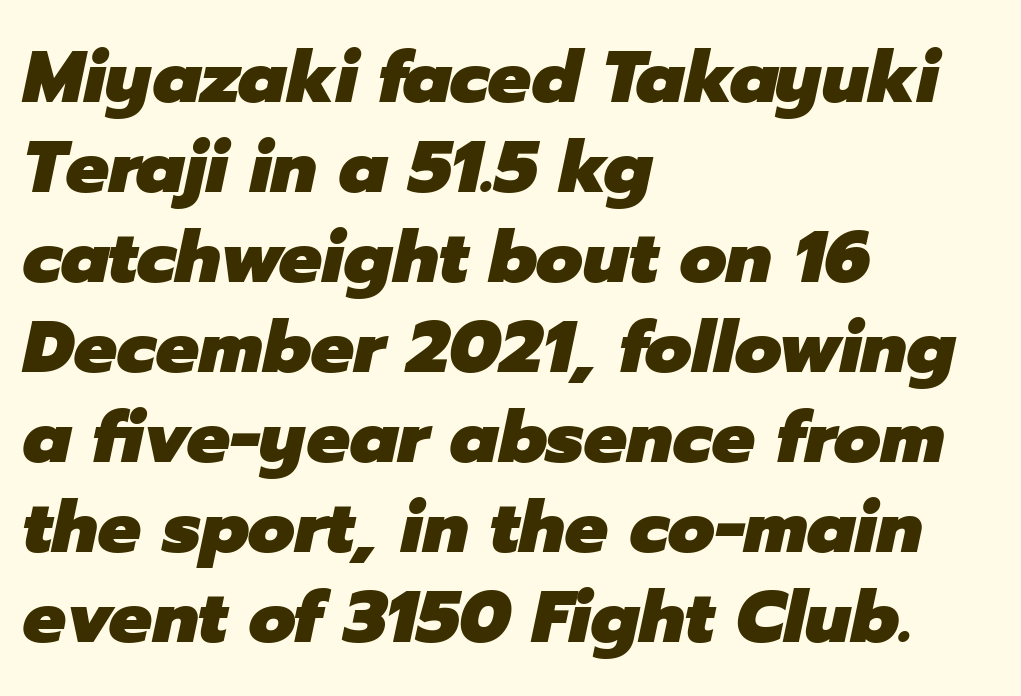
{"italic": "yes", "lean": "right", "slant_degrees": 12, "bold": "yes", "weight": "heavy", "width": "normal", "stroke_contrast": "low", "x_height": "medium", "monospaced": "no", "underline": "no", "align": "left", "line_spacing": "normal", "line_spacing_ratio": 1.25, "letter_spacing": "normal", "letter_spacing_em": 0.0, "glyph_px": 72}
